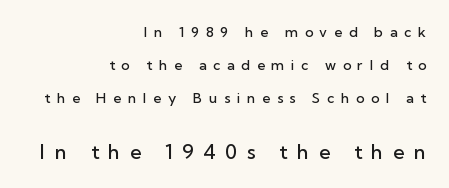
The image shows 20 px text type, upright; set right-aligned, loose line spacing (2.37x), unusually wide letter spacing (+0.48 em), not underlined; the second (bottom) block is 1.43x larger.
